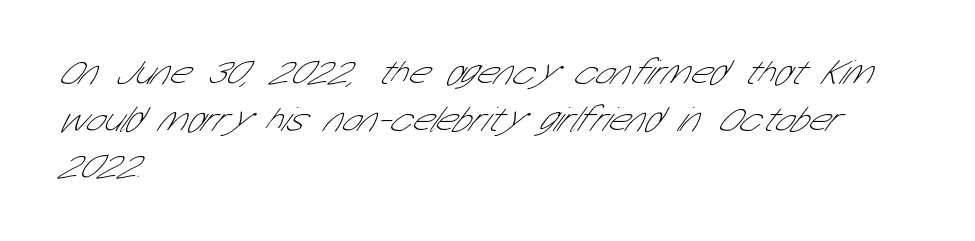
The image shows 36 px thin, condensed sans-serif type; set left-aligned, normal line spacing (1.3x), normal letter spacing, not underlined; low stroke contrast and a medium x-height.
